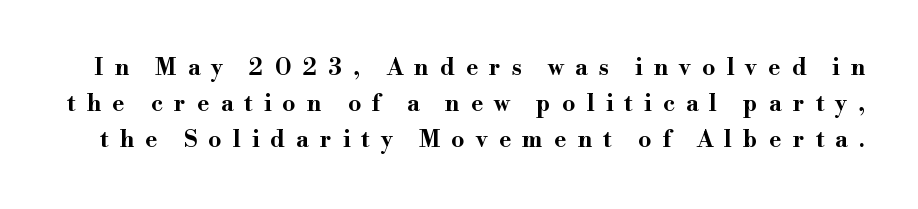
{"italic": "no", "bold": "yes", "underline": "no", "line_spacing": "normal", "line_spacing_ratio": 1.57, "letter_spacing": "wide", "letter_spacing_em": 0.49, "glyph_px": 23}
